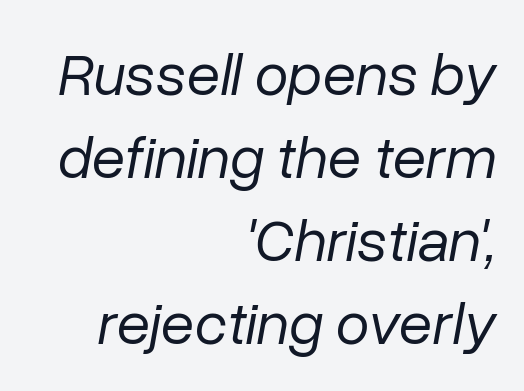
Q: Is the text bold? A: No.
Q: Is the text italic (slanted)? A: Yes, it leans right by about 10 degrees.
Q: Is the text underlined? A: No.
Q: How is the paragraph aligned? A: Right-aligned.
Q: Is the spacing between letters normal or unusually wide? A: Normal.
Q: Is the spacing between lines tight, normal or loose? A: Normal.
Q: Width (condensed, normal, or wide)? A: Normal.
Q: Stroke contrast? A: Low.
Q: x-height? A: Medium.
Q: Monospaced? A: No.
